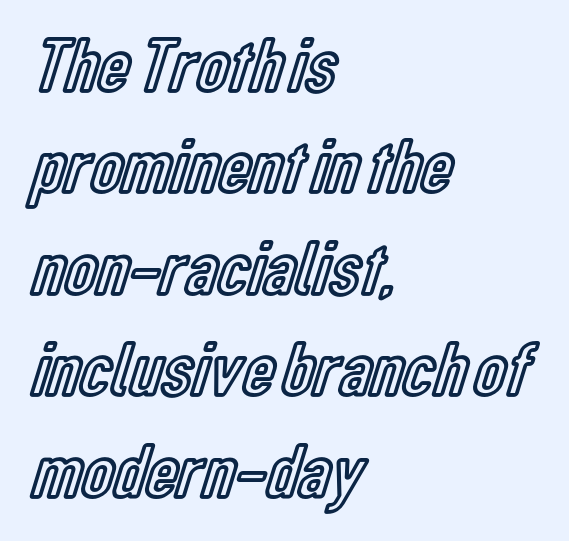
Line beginnings align vertically; line endings do not. Anything drawn beneath the words? Only blank space. The lines sit at an ordinary, default distance from one another. Character widths vary here, with narrow letters taking less room than wide ones.
